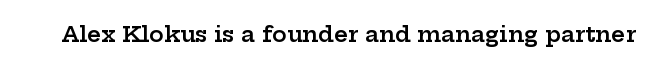
The image shows 22 px text type, upright; set normal letter spacing, not underlined.
